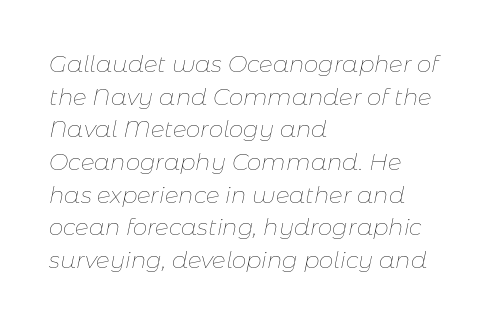
Q: Is the text bold? A: No.
Q: Is the text italic (slanted)? A: Yes, it leans right by about 11 degrees.
Q: Is the text underlined? A: No.
Q: How is the paragraph aligned? A: Left-aligned.
Q: Is the spacing between letters normal or unusually wide? A: Normal.
Q: Is the spacing between lines tight, normal or loose? A: Normal.
